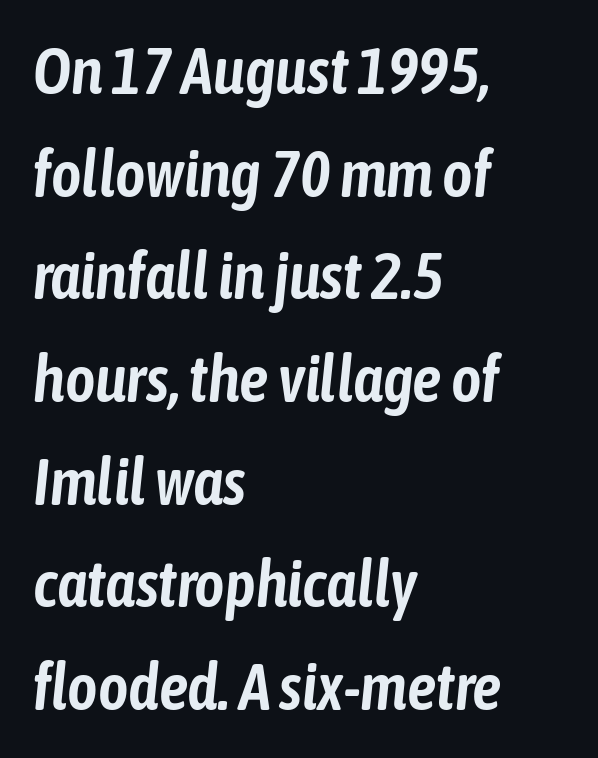
The image shows 65 px condensed type, italic (leaning right); set left-aligned, normal line spacing (1.58x), normal letter spacing, not underlined; low stroke contrast and a medium x-height.
